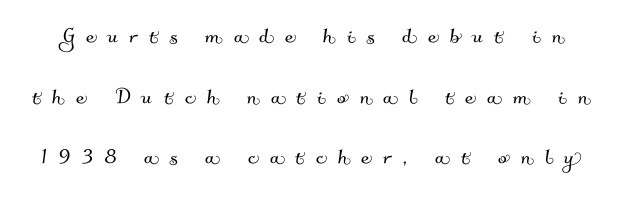
Look at the tracking — it's clearly loosened, letters drifting apart. Each new line begins a long way beneath the previous one. Nobody drew a line under any word here.
